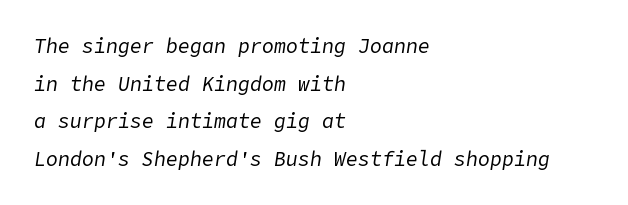
The image shows 20 px text type, italic (leaning right); set left-aligned, line spacing 1.88x, normal letter spacing, not underlined.
